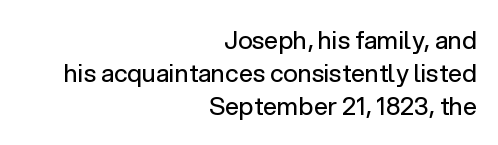
The image shows 25 px text type, upright; set right-aligned, normal line spacing (1.32x), normal letter spacing, not underlined.
